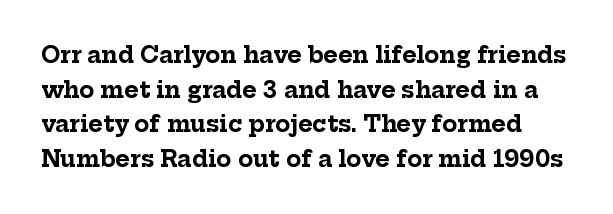
The image shows 22 px bold type, upright; set normal line spacing (1.57x), normal letter spacing, not underlined.
